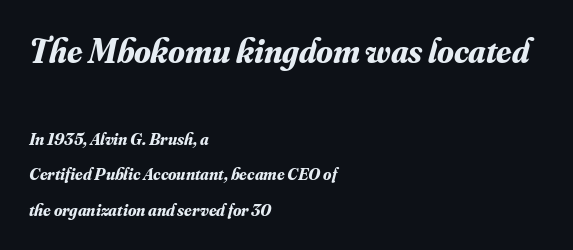
Q: Is the text bold? A: Yes.
Q: Is the text italic (slanted)? A: Yes, it leans right by about 16 degrees.
Q: Is the typeface a serif or a sans-serif typeface? A: Serif.
Q: Is the text underlined? A: No.
Q: How is the paragraph aligned? A: Left-aligned.
Q: Is the spacing between letters normal or unusually wide? A: Normal.
Q: Is the spacing between lines tight, normal or loose? A: Loose.
Q: Which block of text is set in a larger size, the first (top) or the second (bottom)? A: The first (top) one.
Q: Width (condensed, normal, or wide)? A: Normal.
Q: Stroke contrast? A: Medium.
Q: x-height? A: Small.
Q: Monospaced? A: No.
